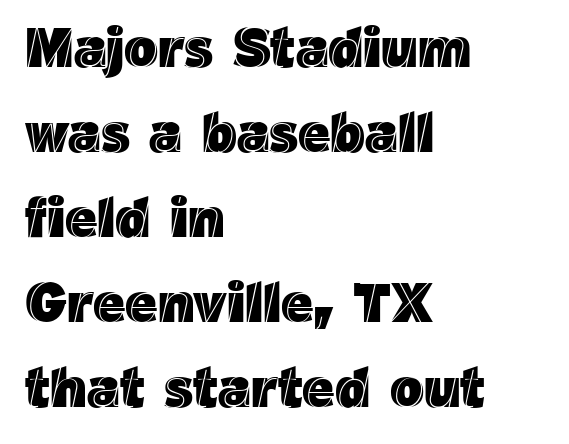
The image shows 56 px text type, upright; set left-aligned, normal line spacing (1.52x), normal letter spacing, not underlined; a medium x-height.
